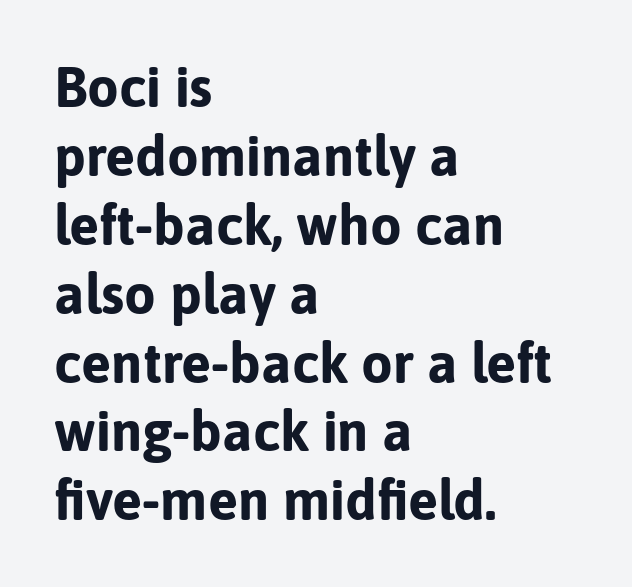
Q: Is the text bold? A: Yes.
Q: Is the text italic (slanted)? A: No, it is upright.
Q: Is the typeface a serif or a sans-serif typeface? A: Sans-serif.
Q: Is the text underlined? A: No.
Q: How is the paragraph aligned? A: Left-aligned.
Q: Is the spacing between letters normal or unusually wide? A: Normal.
Q: Width (condensed, normal, or wide)? A: Normal.
Q: Stroke contrast? A: Low.
Q: x-height? A: Medium.
Q: Monospaced? A: No.
